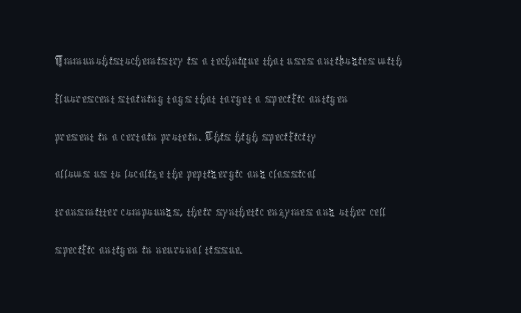
{"italic": "no", "bold": "no", "weight": "thin", "width": "condensed", "x_height": "medium", "monospaced": "no", "underline": "no", "align": "left", "line_spacing": "normal", "line_spacing_ratio": 1.26, "letter_spacing": "normal", "letter_spacing_em": 0.0, "glyph_px": 30}
